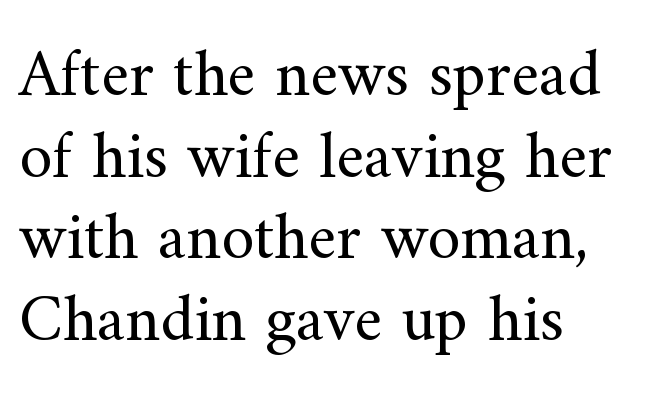
Q: Is the text bold? A: No.
Q: Is the text italic (slanted)? A: No, it is upright.
Q: Is the typeface a serif or a sans-serif typeface? A: Serif.
Q: Is the text underlined? A: No.
Q: How is the paragraph aligned? A: Left-aligned.
Q: Is the spacing between letters normal or unusually wide? A: Normal.
Q: Width (condensed, normal, or wide)? A: Normal.
Q: Stroke contrast? A: Medium.
Q: x-height? A: Small.
Q: Monospaced? A: No.
